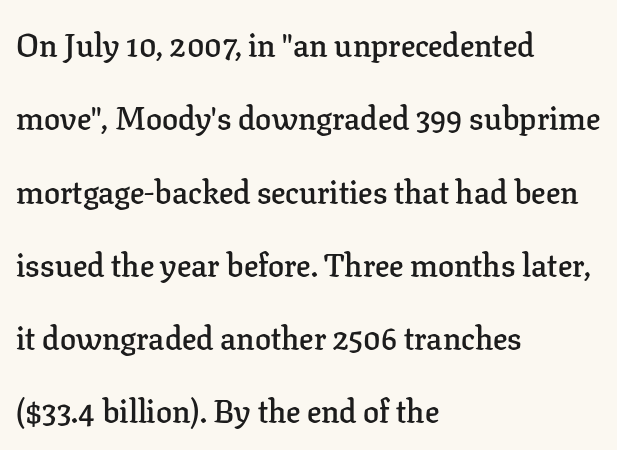
The image shows 32 px semibold serif type, upright; set left-aligned, loose line spacing (2.29x), normal letter spacing, not underlined; low stroke contrast and a medium x-height.
